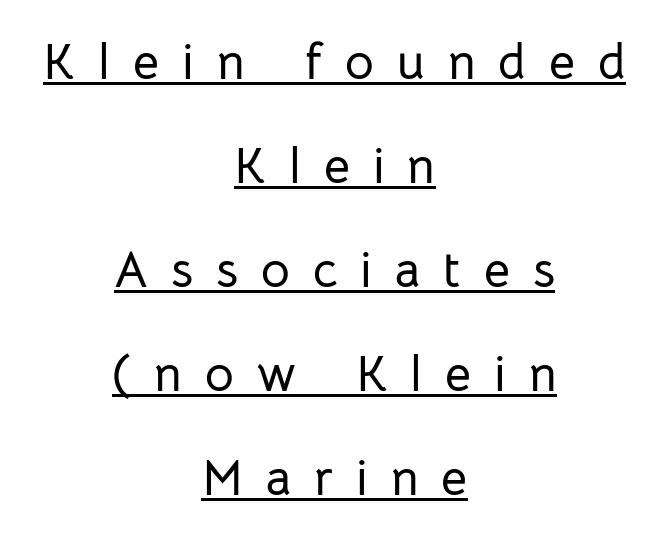
The image shows 50 px sans-serif type, upright; set centered, loose line spacing (2.08x), unusually wide letter spacing (+0.46 em), underlined; low stroke contrast and a medium x-height.
